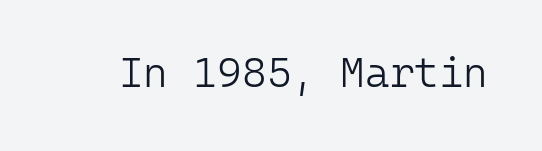
The image shows 42 px light sans-serif type, upright, monospaced; set normal letter spacing, not underlined; low stroke contrast and a medium x-height.
